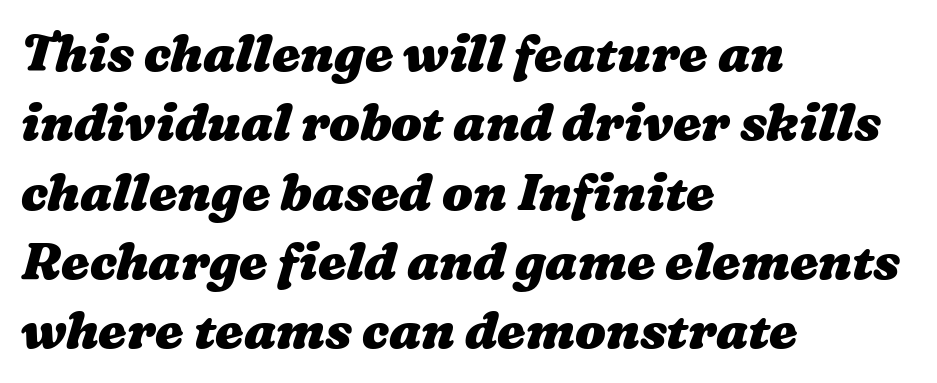
Q: Is the text bold? A: Yes.
Q: Is the text underlined? A: No.
Q: How is the paragraph aligned? A: Left-aligned.
Q: Is the spacing between letters normal or unusually wide? A: Normal.
Q: Is the spacing between lines tight, normal or loose? A: Normal.
Q: Width (condensed, normal, or wide)? A: Wide.
Q: Stroke contrast? A: Medium.
Q: x-height? A: Medium.
Q: Monospaced? A: No.
